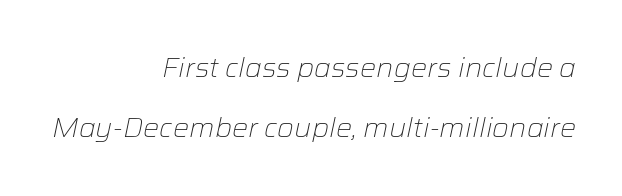
Q: Is the text bold? A: No.
Q: Is the text italic (slanted)? A: Yes, it leans right by about 12 degrees.
Q: Is the text underlined? A: No.
Q: How is the paragraph aligned? A: Right-aligned.
Q: Is the spacing between letters normal or unusually wide? A: Normal.
Q: Is the spacing between lines tight, normal or loose? A: Loose.
